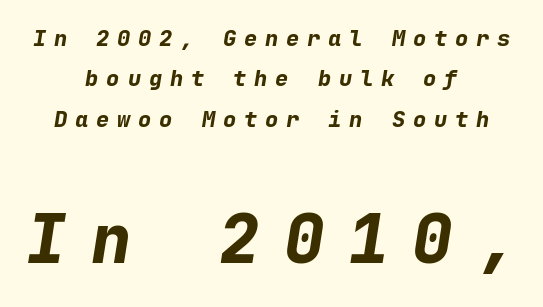
{"italic": "yes", "lean": "right", "slant_degrees": 9, "bold": "yes", "weight": "bold", "width": "normal", "stroke_contrast": "low", "x_height": "medium", "monospaced": "yes", "underline": "no", "align": "center", "line_spacing_ratio": 1.83, "letter_spacing": "wide", "letter_spacing_em": 0.36, "larger_block": "second", "size_ratio": 3.05, "glyph_px": 67}
